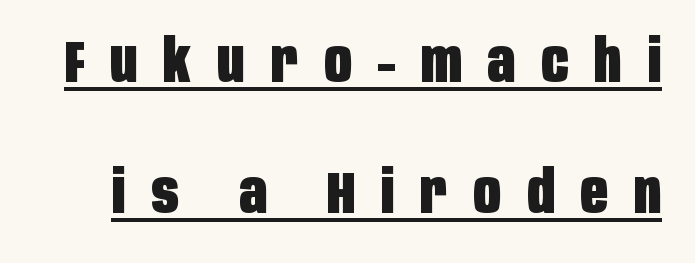
The letters stand straight up with perfectly vertical stems. Note the varied advance widths — an 'i' is clearly narrower than an 'm'. Grotesque or geometric, the face here clearly has no serifs. Honestly, the letter spacing is so wide it's the main thing you notice. Chunky letters — that's bold for sure. The passage shown is underscored from start to finish.
